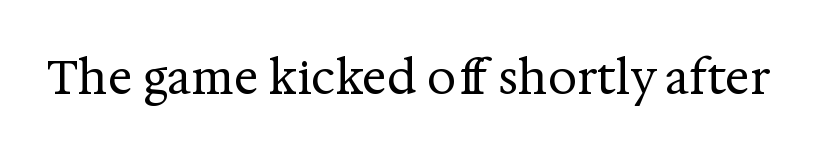
Q: Is the text bold? A: No.
Q: Is the text italic (slanted)? A: No, it is upright.
Q: Is the typeface a serif or a sans-serif typeface? A: Serif.
Q: Is the text underlined? A: No.
Q: Is the spacing between letters normal or unusually wide? A: Normal.
Q: Width (condensed, normal, or wide)? A: Normal.
Q: Stroke contrast? A: Medium.
Q: x-height? A: Medium.
Q: Monospaced? A: No.
